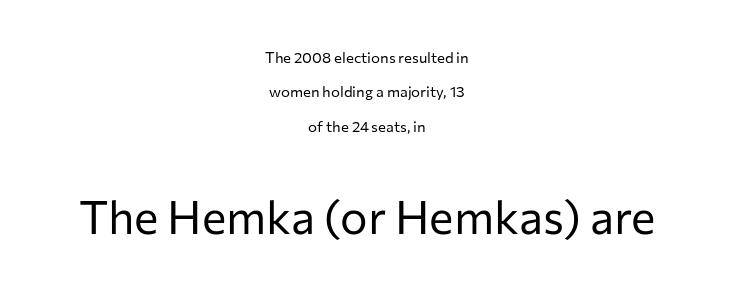
{"serif": "no", "italic": "no", "bold": "no", "weight": "regular", "width": "normal", "stroke_contrast": "low", "x_height": "medium", "monospaced": "no", "underline": "no", "align": "center", "line_spacing": "loose", "line_spacing_ratio": 2.29, "letter_spacing": "normal", "letter_spacing_em": 0.0, "larger_block": "second", "size_ratio": 3.07, "glyph_px": 46}
